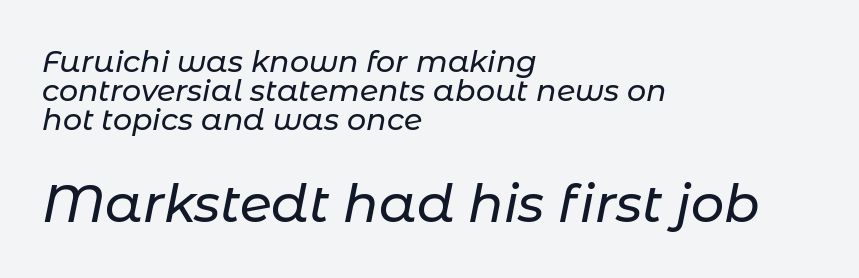
The image shows 52 px text type, italic (leaning right); set left-aligned, tight line spacing (0.97x), normal letter spacing, not underlined; the second (bottom) block is 1.73x larger; low stroke contrast and a medium x-height.
